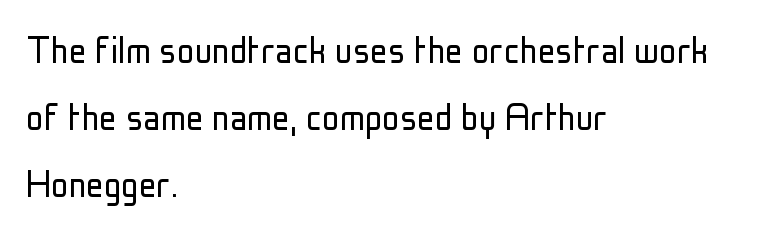
The image shows 44 px light, condensed sans-serif type, upright; set left-aligned, normal line spacing (1.52x), normal letter spacing, not underlined; low stroke contrast and a medium x-height.
